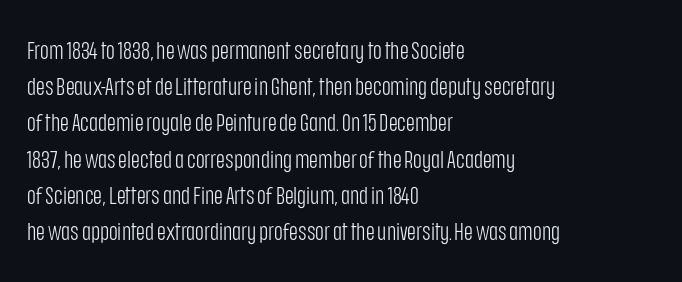
Default kerning and tracking; the words read as compact shapes. Tall strokes in this sample are plumb rather than angled. This rendering uses left alignment, leaving the right contour irregular. Students, observe: this is what conventionally led text looks like. Each stroke keeps to a modest, everyday thickness or less. Honestly, there is no underline to notice here at all.
